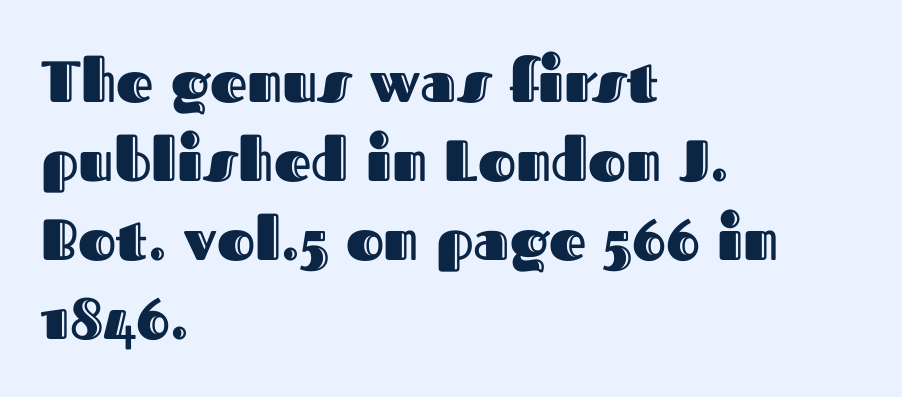
{"italic": "no", "width": "normal", "x_height": "medium", "monospaced": "no", "underline": "no", "align": "left", "line_spacing": "normal", "line_spacing_ratio": 1.36, "letter_spacing": "normal", "letter_spacing_em": 0.0, "glyph_px": 58}
